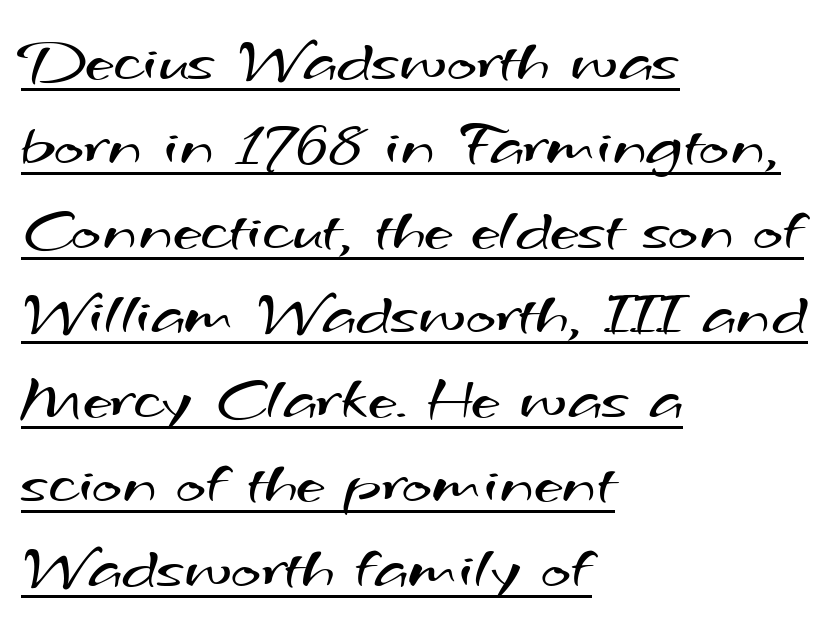
{"serif": "no", "bold": "no", "weight": "regular", "width": "wide", "stroke_contrast": "medium", "x_height": "small", "monospaced": "no", "underline": "yes", "align": "left", "line_spacing": "normal", "line_spacing_ratio": 1.32, "letter_spacing": "normal", "letter_spacing_em": 0.0, "glyph_px": 64}
